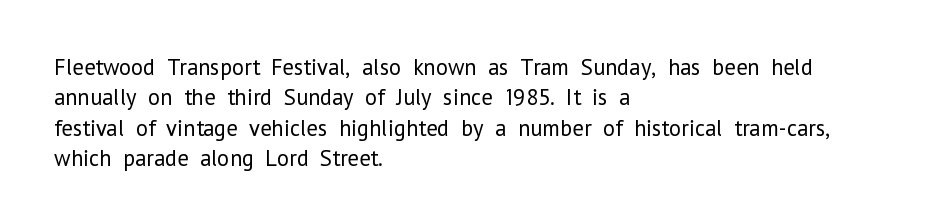
The space directly below the letters is spotless. Caption: standard tracking, unaltered. Vertically, the passage feels balanced, rows spaced as you'd expect. Does the lettering tilt? It doesn't — this is upright.
